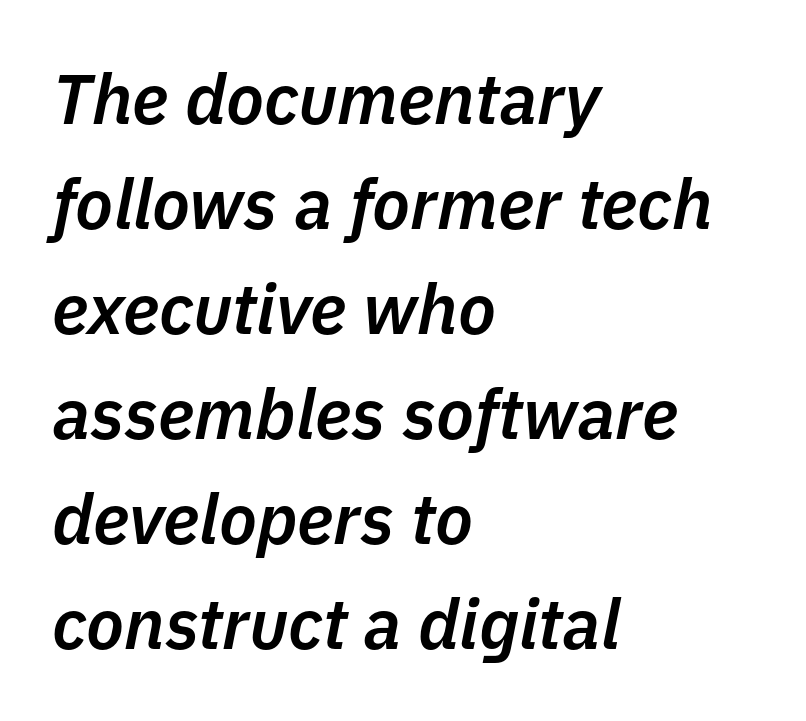
The image shows 70 px semibold type, italic (leaning right); set left-aligned, normal line spacing (1.5x), normal letter spacing, not underlined; low stroke contrast and a medium x-height.
